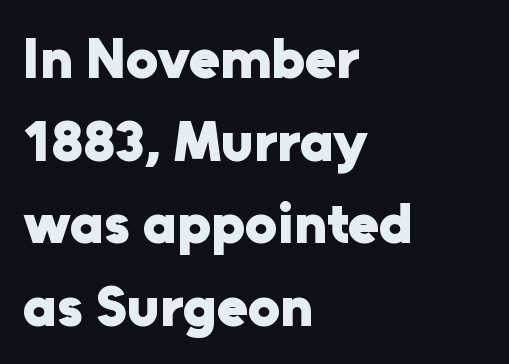
{"serif": "no", "italic": "no", "bold": "yes", "weight": "heavy", "width": "normal", "stroke_contrast": "low", "x_height": "medium", "monospaced": "no", "underline": "no", "align": "left", "line_spacing": "normal", "line_spacing_ratio": 1.45, "letter_spacing": "normal", "letter_spacing_em": 0.0, "glyph_px": 57}
